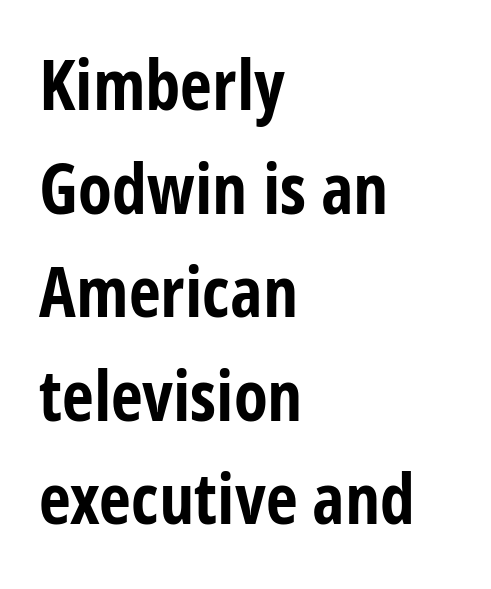
{"serif": "no", "italic": "no", "bold": "yes", "weight": "bold", "width": "condensed", "stroke_contrast": "low", "x_height": "medium", "monospaced": "no", "underline": "no", "align": "left", "line_spacing": "normal", "line_spacing_ratio": 1.48, "letter_spacing": "normal", "letter_spacing_em": 0.0, "glyph_px": 70}
